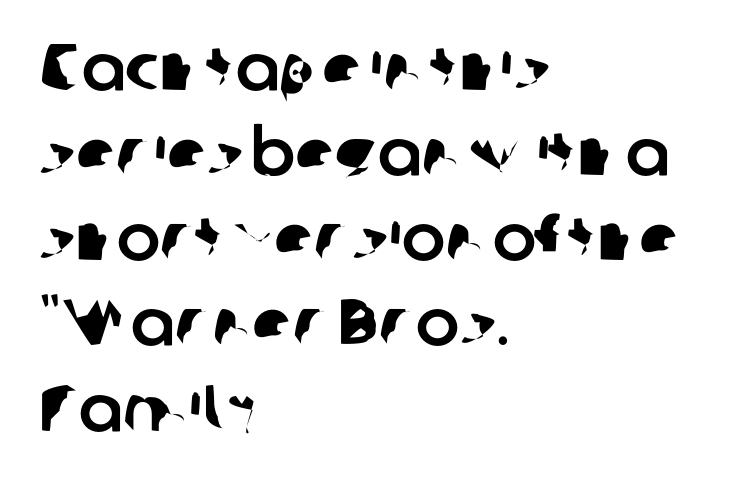
The image shows 65 px sans-serif type; set left-aligned, normal line spacing (1.31x), normal letter spacing, not underlined; low stroke contrast and a medium x-height.
